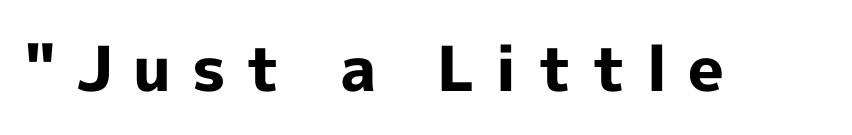
Q: Is the text bold? A: Yes.
Q: Is the text italic (slanted)? A: No, it is upright.
Q: Is the typeface a serif or a sans-serif typeface? A: Sans-serif.
Q: Is the text underlined? A: No.
Q: Is the spacing between letters normal or unusually wide? A: Unusually wide.
Q: Width (condensed, normal, or wide)? A: Normal.
Q: x-height? A: Medium.
Q: Monospaced? A: No.
